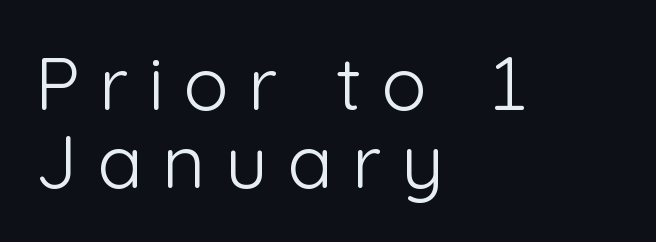
{"serif": "no", "italic": "no", "bold": "no", "weight": "light", "width": "normal", "stroke_contrast": "low", "x_height": "medium", "monospaced": "no", "underline": "no", "align": "left", "line_spacing": "tight", "line_spacing_ratio": 1.04, "letter_spacing": "wide", "letter_spacing_em": 0.26, "glyph_px": 75}
